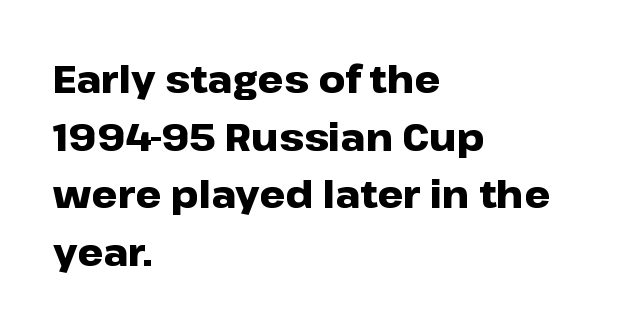
{"serif": "no", "italic": "no", "bold": "yes", "weight": "heavy", "width": "wide", "stroke_contrast": "low", "x_height": "medium", "monospaced": "no", "underline": "no", "align": "left", "line_spacing": "normal", "line_spacing_ratio": 1.56, "letter_spacing": "normal", "letter_spacing_em": 0.0, "glyph_px": 37}
